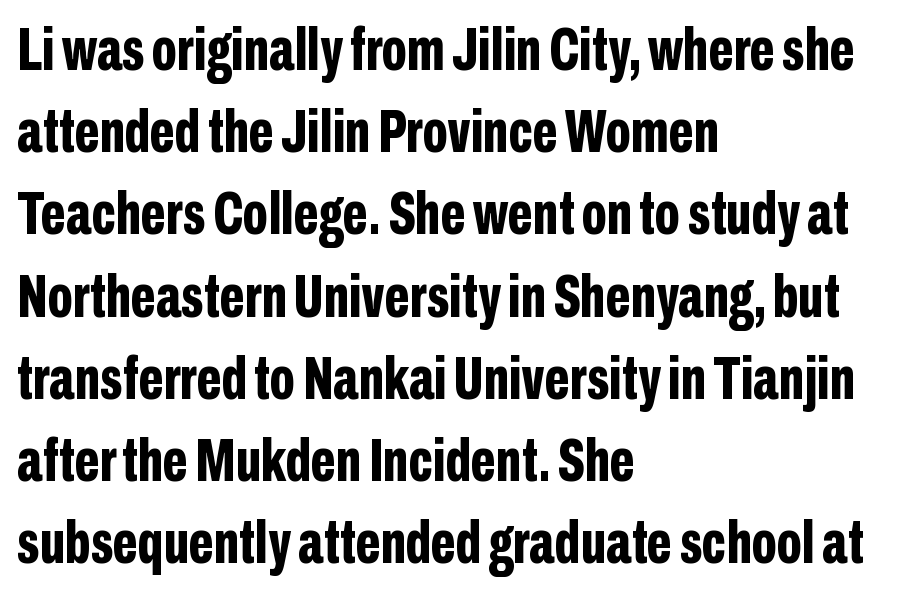
Q: Is the text bold? A: Yes.
Q: Is the text italic (slanted)? A: No, it is upright.
Q: Is the typeface a serif or a sans-serif typeface? A: Sans-serif.
Q: Is the text underlined? A: No.
Q: How is the paragraph aligned? A: Left-aligned.
Q: Is the spacing between letters normal or unusually wide? A: Normal.
Q: Is the spacing between lines tight, normal or loose? A: Normal.
Q: Width (condensed, normal, or wide)? A: Condensed.
Q: Stroke contrast? A: Low.
Q: x-height? A: Medium.
Q: Monospaced? A: No.
